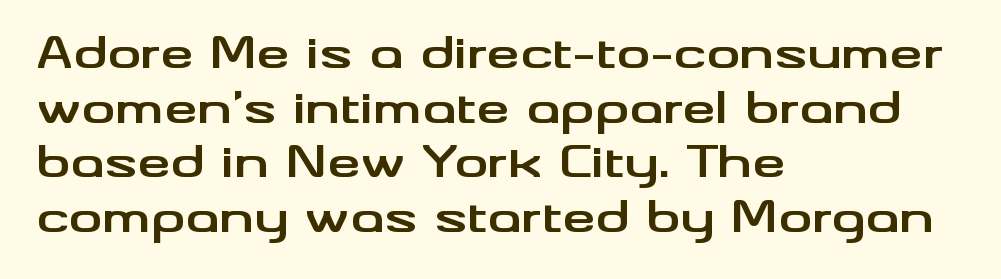
Thick stems and heavy bowls — unmistakably bold. Visually the block forms a straight wall on the left and a jagged coastline on the right. Every stem runs plumb, perpendicular to the baseline. The words here are not underlined.
